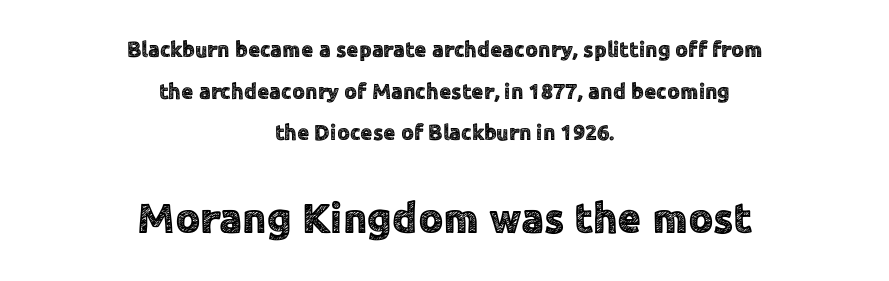
Short note: letters normally spaced. The rendering uses natural spacing where letterforms have individual widths. Look at the glyph heights: the lower group is clearly the bigger setting. Note: no serifs on the glyphs.
